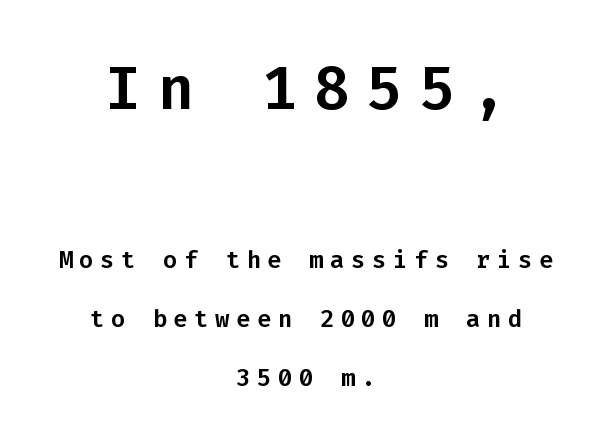
Caption: upper text group enlarged, lower text group reduced. Typeset on center — no edge is straight. Every stem runs plumb, perpendicular to the baseline. Is this a fixed-width face? Yes — each glyph sits in an identical cell.
